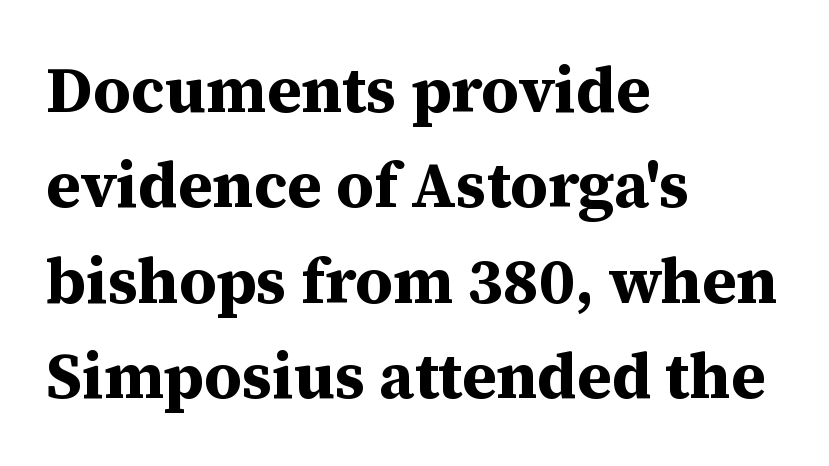
Q: Is the text bold? A: Yes.
Q: Is the text italic (slanted)? A: No, it is upright.
Q: Is the typeface a serif or a sans-serif typeface? A: Serif.
Q: Is the text underlined? A: No.
Q: How is the paragraph aligned? A: Left-aligned.
Q: Is the spacing between letters normal or unusually wide? A: Normal.
Q: Is the spacing between lines tight, normal or loose? A: Normal.
Q: Width (condensed, normal, or wide)? A: Normal.
Q: Stroke contrast? A: Medium.
Q: x-height? A: Medium.
Q: Monospaced? A: No.
